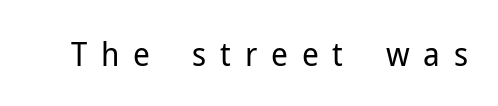
{"serif": "no", "italic": "no", "bold": "no", "weight": "regular", "width": "normal", "stroke_contrast": "low", "x_height": "medium", "monospaced": "no", "underline": "no", "letter_spacing": "wide", "letter_spacing_em": 0.42, "glyph_px": 33}
